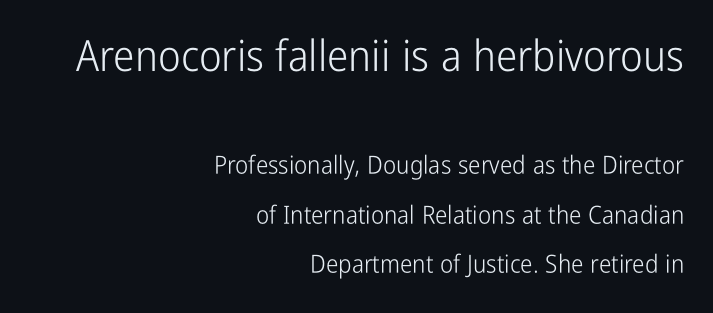
{"serif": "no", "italic": "no", "bold": "no", "weight": "light", "width": "condensed", "stroke_contrast": "low", "x_height": "medium", "monospaced": "no", "underline": "no", "align": "right", "line_spacing": "loose", "line_spacing_ratio": 1.99, "letter_spacing": "normal", "letter_spacing_em": 0.0, "larger_block": "first", "size_ratio": 1.72, "glyph_px": 43}
